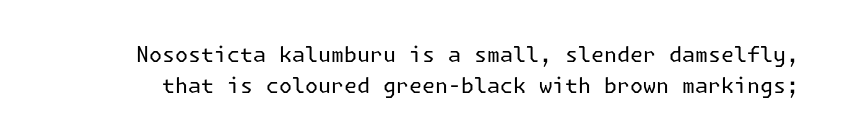
Q: Is the text bold? A: No.
Q: Is the text italic (slanted)? A: No, it is upright.
Q: Is the text underlined? A: No.
Q: Is the spacing between letters normal or unusually wide? A: Normal.
Q: Is the spacing between lines tight, normal or loose? A: Normal.
